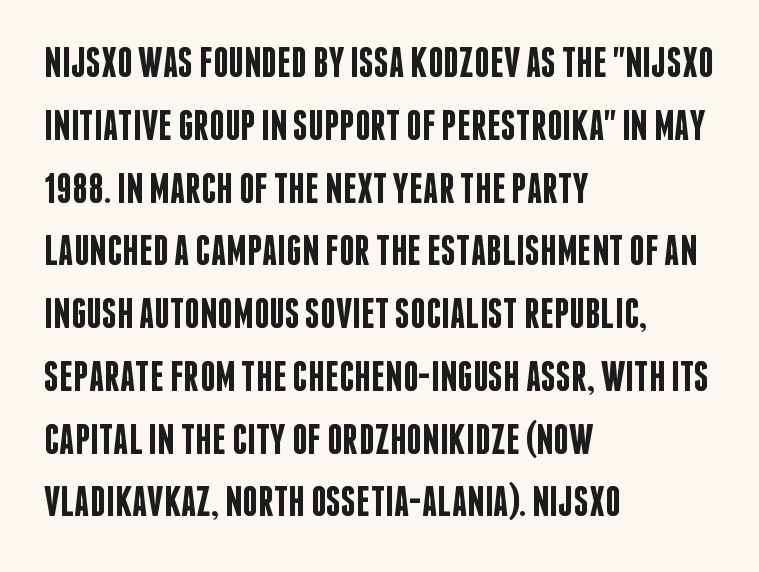
Q: Is the text bold? A: Semi-bold.
Q: Is the text italic (slanted)? A: No, it is upright.
Q: Is the typeface a serif or a sans-serif typeface? A: Sans-serif.
Q: Is the text underlined? A: No.
Q: How is the paragraph aligned? A: Left-aligned.
Q: Is the spacing between letters normal or unusually wide? A: Normal.
Q: Is the spacing between lines tight, normal or loose? A: Normal.
Q: Width (condensed, normal, or wide)? A: Condensed.
Q: Stroke contrast? A: Low.
Q: x-height? A: Large.
Q: Monospaced? A: No.
